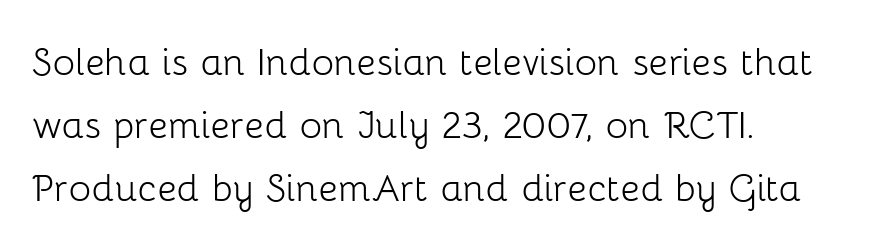
Q: Is the text bold? A: No.
Q: Is the text italic (slanted)? A: No, it is upright.
Q: Is the typeface a serif or a sans-serif typeface? A: Sans-serif.
Q: Is the text underlined? A: No.
Q: How is the paragraph aligned? A: Left-aligned.
Q: Is the spacing between letters normal or unusually wide? A: Normal.
Q: Is the spacing between lines tight, normal or loose? A: Normal.
Q: Width (condensed, normal, or wide)? A: Normal.
Q: Stroke contrast? A: Low.
Q: x-height? A: Medium.
Q: Monospaced? A: No.
